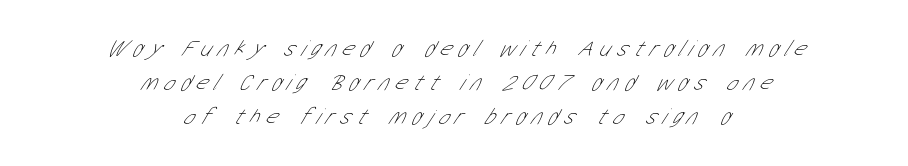
Typeset on center — no edge is straight. Rule under the text: the space is simply empty. Weight: in the light-to-regular range. Reading down the column, the eye jumps a familiar distance to each next line. The face used here is rendered with a markedly widened letterfit.
